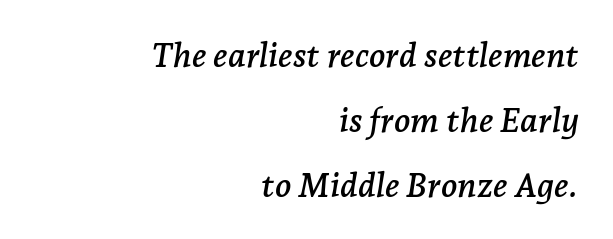
{"serif": "yes", "italic": "yes", "lean": "right", "slant_degrees": 7, "width": "normal", "stroke_contrast": "low", "x_height": "medium", "monospaced": "no", "underline": "no", "align": "right", "line_spacing": "loose", "line_spacing_ratio": 1.91, "letter_spacing": "normal", "letter_spacing_em": 0.0, "glyph_px": 34}
